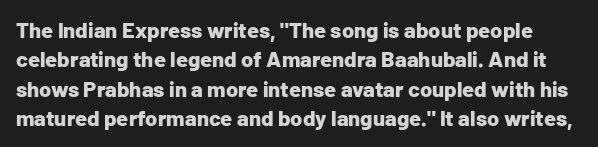
{"italic": "no", "bold": "yes", "underline": "no", "line_spacing": "normal", "line_spacing_ratio": 1.33, "letter_spacing": "normal", "letter_spacing_em": 0.0, "glyph_px": 22}
